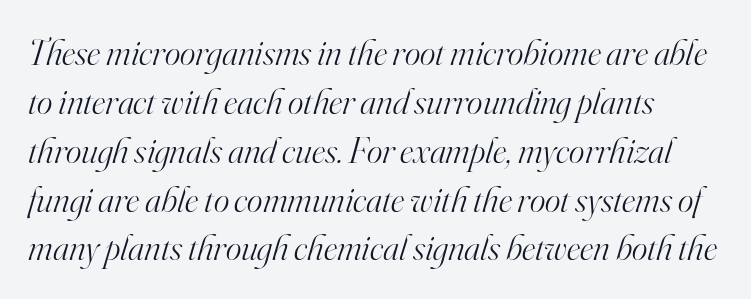
{"serif": "yes", "italic": "yes", "lean": "right", "slant_degrees": 16, "bold": "no", "weight": "light", "width": "normal", "stroke_contrast": "high", "x_height": "small", "monospaced": "no", "underline": "no", "line_spacing": "normal", "line_spacing_ratio": 1.32, "letter_spacing": "normal", "letter_spacing_em": 0.0, "glyph_px": 37}
